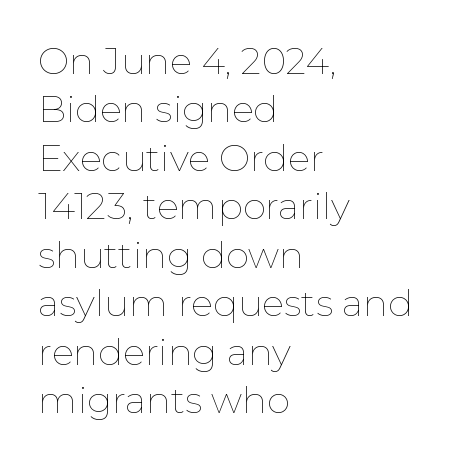
Students, observe: this is what conventionally led text looks like. These lines keep a tight, regular rhythm from letter to letter. Here the designer chose a conventional face with non-uniform glyph widths. The font's upright variant was chosen for this text. Stroke mass is kept to a normal reading level or below. The paragraph has a hard left edge and a soft right edge.
